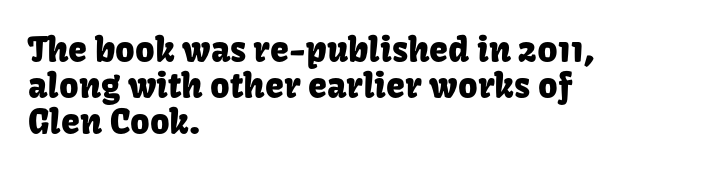
Q: Is the text italic (slanted)? A: No, it is upright.
Q: Is the typeface a serif or a sans-serif typeface? A: Sans-serif.
Q: Is the text underlined? A: No.
Q: How is the paragraph aligned? A: Left-aligned.
Q: Is the spacing between letters normal or unusually wide? A: Normal.
Q: Is the spacing between lines tight, normal or loose? A: Tight.
Q: Width (condensed, normal, or wide)? A: Normal.
Q: Stroke contrast? A: Low.
Q: x-height? A: Medium.
Q: Monospaced? A: No.
